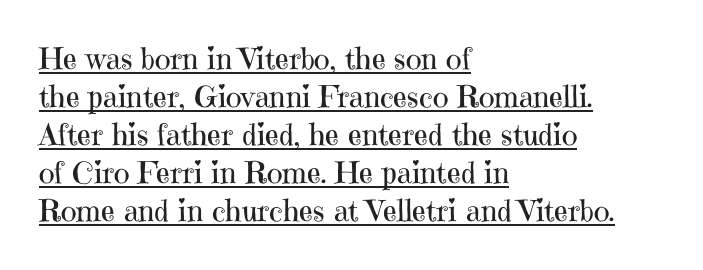
Q: Is the text bold? A: No.
Q: Is the text italic (slanted)? A: No, it is upright.
Q: Is the typeface a serif or a sans-serif typeface? A: Serif.
Q: Is the text underlined? A: Yes.
Q: How is the paragraph aligned? A: Left-aligned.
Q: Is the spacing between letters normal or unusually wide? A: Normal.
Q: Is the spacing between lines tight, normal or loose? A: Normal.
Q: Width (condensed, normal, or wide)? A: Normal.
Q: Stroke contrast? A: High.
Q: x-height? A: Medium.
Q: Monospaced? A: No.
